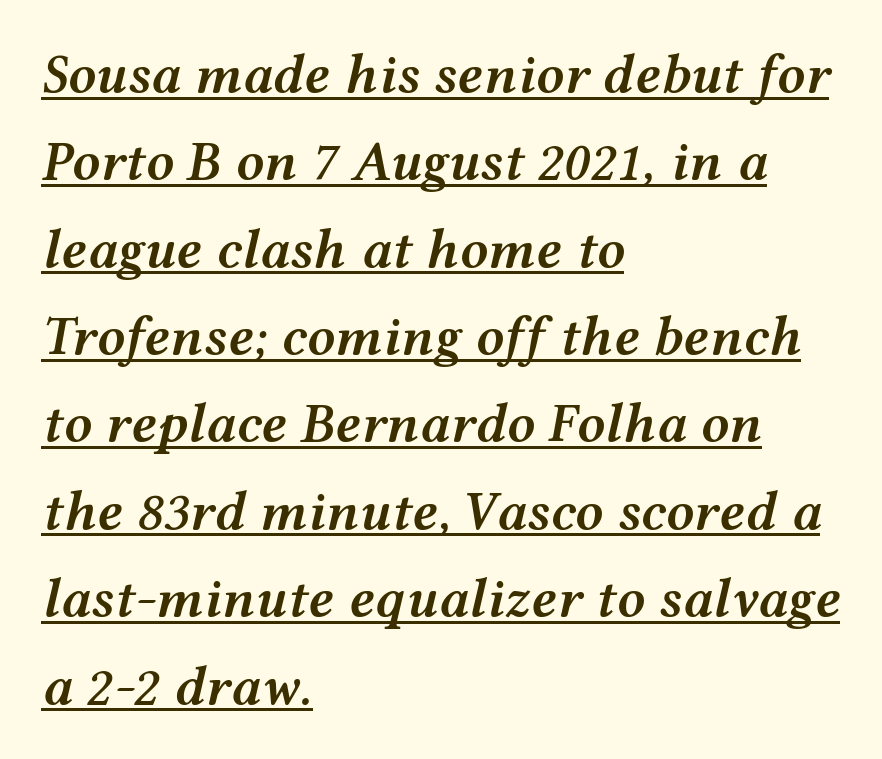
Style check: oblique. These lines stack with their left ends in a neat column. How would I describe the line gaps? Plain and ordinary. These lines are rendered in a variable-pitch font.
